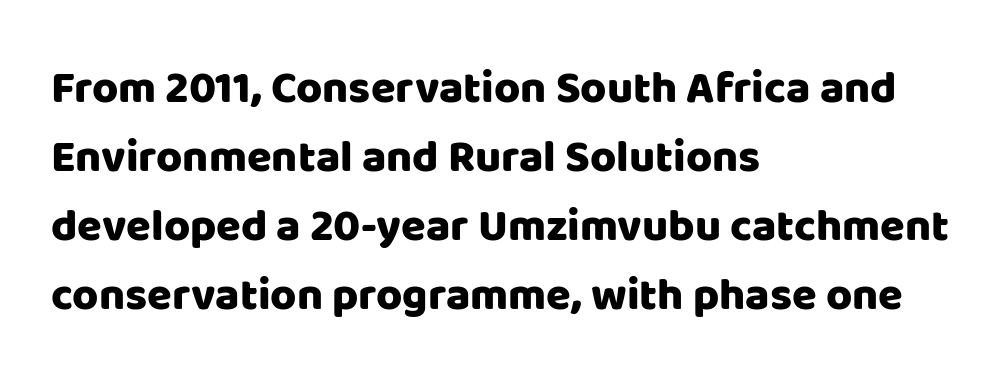
Q: Is the text italic (slanted)? A: No, it is upright.
Q: Is the typeface a serif or a sans-serif typeface? A: Sans-serif.
Q: Is the text underlined? A: No.
Q: How is the paragraph aligned? A: Left-aligned.
Q: Is the spacing between letters normal or unusually wide? A: Normal.
Q: Is the spacing between lines tight, normal or loose? A: Normal.
Q: Width (condensed, normal, or wide)? A: Normal.
Q: Stroke contrast? A: Low.
Q: x-height? A: Large.
Q: Monospaced? A: No.
